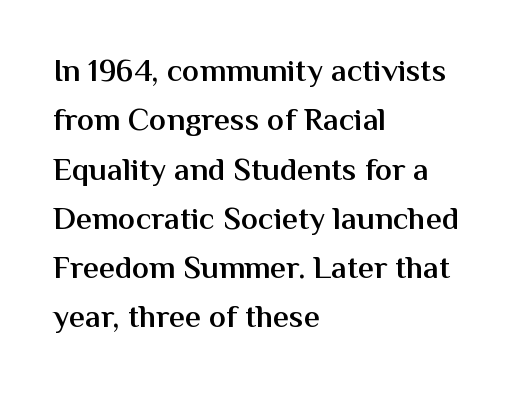
Do the characters align in a grid? No, the font is proportional. The characters display no serif detailing; their extremities are plain. Casual observation: everything's shoved over to the left. Normally led — the rows are evenly, conventionally spaced. The string is rendered with underlining switched off. The strokes are fattened partway — semibold, not bold.
